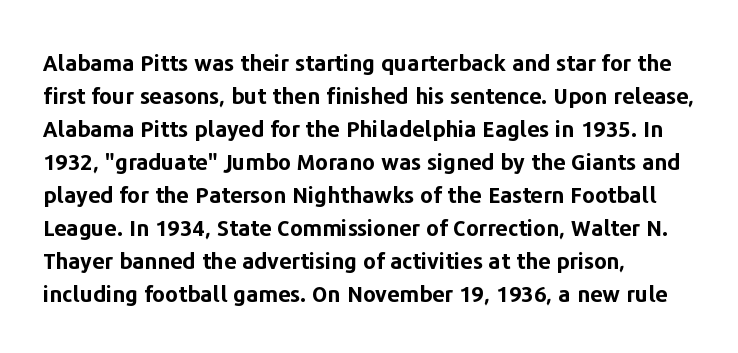
The image shows 22 px bold type, upright; set left-aligned, normal line spacing (1.5x), normal letter spacing, not underlined.
